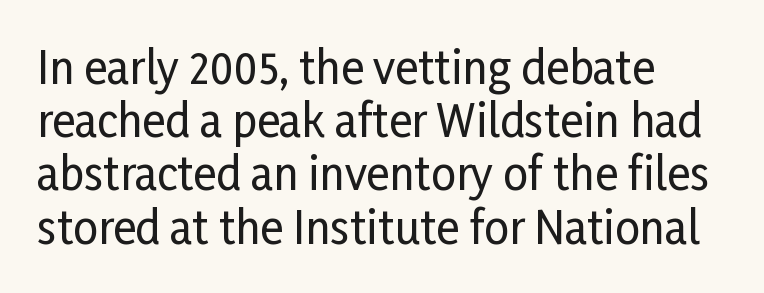
Letterform terminals end flat and unadorned throughout the passage. Does extra space separate the letters? No, they use regular spacing. The letters stand straight up with perfectly vertical stems. The space directly below the letters is spotless. You could not count columns in this text — the font is proportionally spaced.
